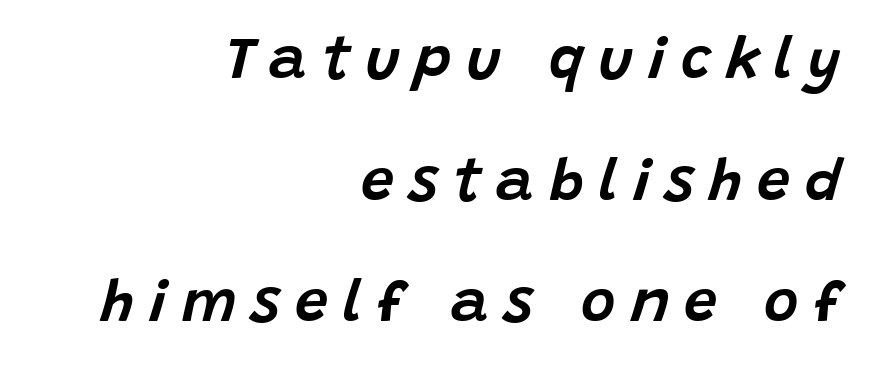
The image shows 59 px text type, italic (leaning right); set right-aligned, loose line spacing (2.06x), unusually wide letter spacing (+0.25 em), not underlined; low stroke contrast and a large x-height.
